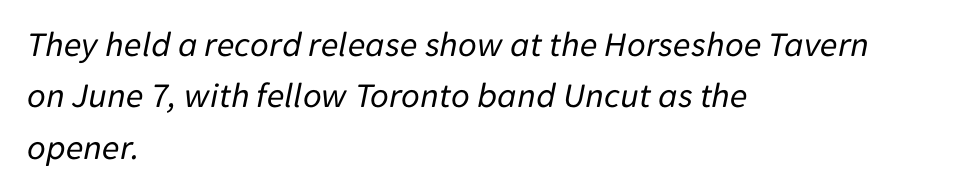
{"italic": "yes", "lean": "right", "slant_degrees": 11, "bold": "no", "weight": "regular", "width": "normal", "stroke_contrast": "low", "x_height": "medium", "monospaced": "no", "underline": "no", "align": "left", "line_spacing": "normal", "line_spacing_ratio": 1.43, "letter_spacing": "normal", "letter_spacing_em": 0.0, "glyph_px": 36}
